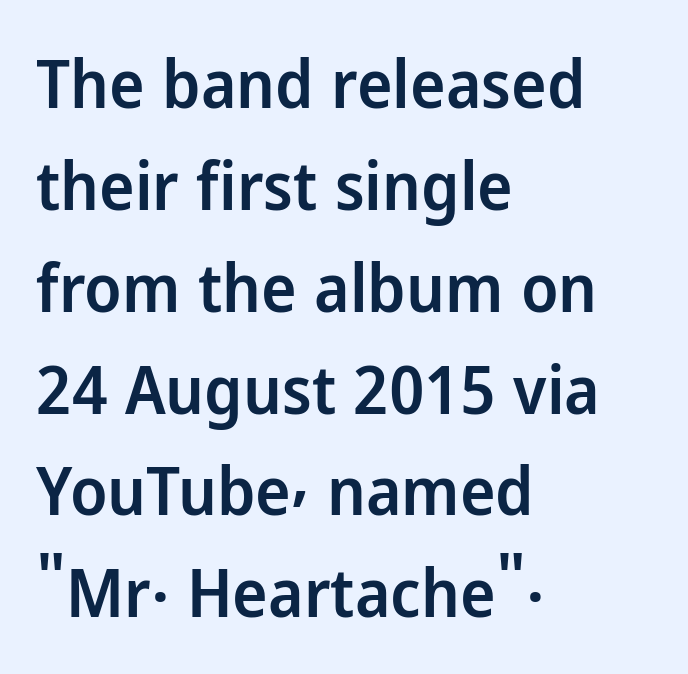
Horizontally, the lines are justified to the leading edge only. Rule under the text: the space is simply empty. This rendering employs a face without finishing strokes, i.e., a sans-serif. Leading matches the norm, producing a regular column. Heft: intermediate — a semibold.
